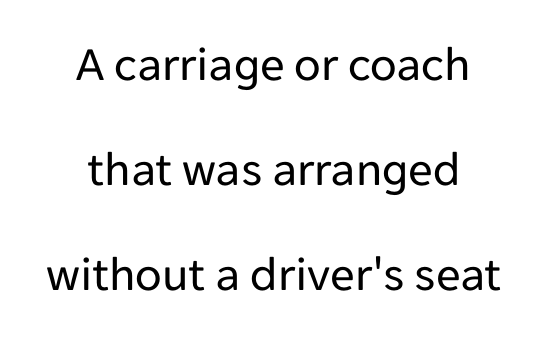
Varying glyph widths throughout — classic text-font behaviour. The strokes are not fattened; the text isn't bold. This rendering employs a face without finishing strokes, i.e., a sans-serif. Quick note: interline space is abundant. In terms of posture, this sample is upright. Both edges are ragged and mirror each other, which tells us the setting is centered.
